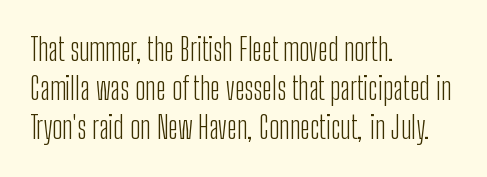
{"serif": "no", "italic": "no", "bold": "no", "weight": "light", "width": "condensed", "stroke_contrast": "low", "x_height": "medium", "monospaced": "no", "underline": "no", "align": "left", "line_spacing": "normal", "line_spacing_ratio": 1.26, "letter_spacing": "normal", "letter_spacing_em": 0.0, "glyph_px": 31}
